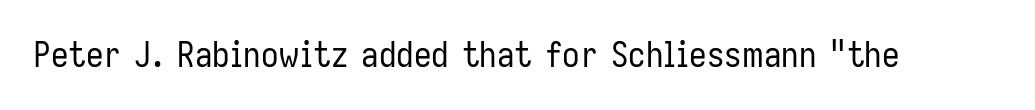
Q: Is the text bold? A: No.
Q: Is the text italic (slanted)? A: No, it is upright.
Q: Is the typeface a serif or a sans-serif typeface? A: Sans-serif.
Q: Is the text underlined? A: No.
Q: Is the spacing between letters normal or unusually wide? A: Normal.
Q: Width (condensed, normal, or wide)? A: Condensed.
Q: Stroke contrast? A: Low.
Q: x-height? A: Medium.
Q: Monospaced? A: No.
